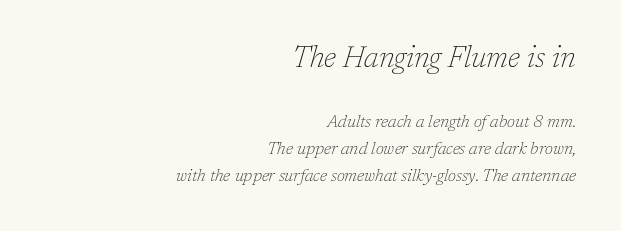
The first block has been scaled up relative to the second. Varying glyph widths throughout — classic text-font behaviour. The type is set solid horizontally, with unmodified tracking. Plain, unruled lines of type. I'd call this a serif setting — the letters wear small feet.
